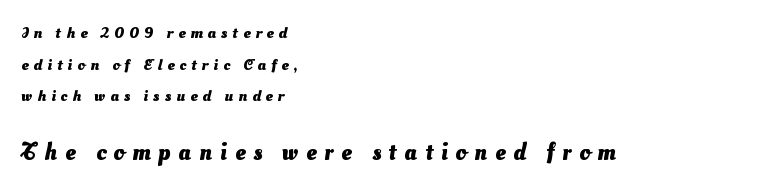
{"bold": "yes", "underline": "no", "align": "left", "line_spacing": "loose", "line_spacing_ratio": 1.97, "letter_spacing": "wide", "letter_spacing_em": 0.32, "larger_block": "second", "size_ratio": 1.5, "glyph_px": 24}
